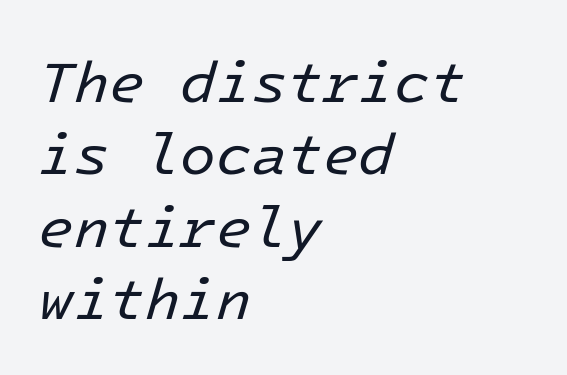
Q: Is the text bold? A: No.
Q: Is the text italic (slanted)? A: Yes, it leans right by about 16 degrees.
Q: Is the text underlined? A: No.
Q: How is the paragraph aligned? A: Left-aligned.
Q: Is the spacing between letters normal or unusually wide? A: Normal.
Q: Is the spacing between lines tight, normal or loose? A: Normal.
Q: Width (condensed, normal, or wide)? A: Normal.
Q: Stroke contrast? A: Low.
Q: x-height? A: Medium.
